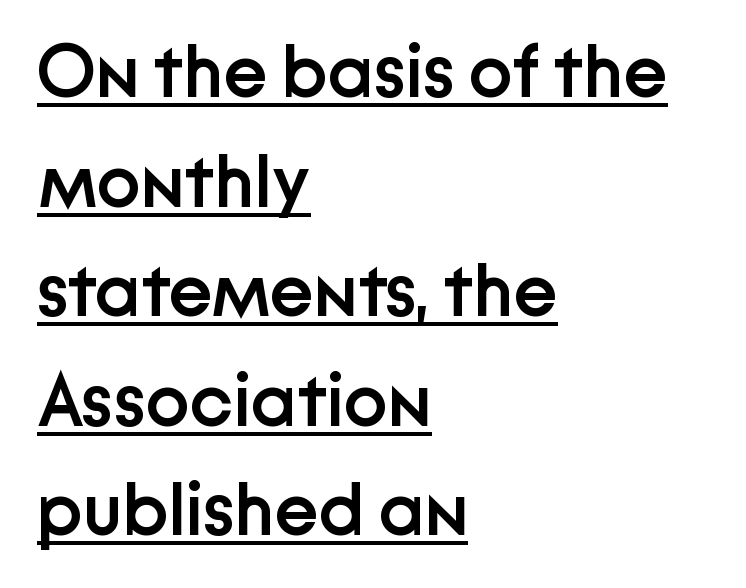
Posture: straight, roman, zero tilt. Spacing verdict: proportional, widths tailored to each character. How heavy is the stroke? Medium-heavy — a semibold, shy of bold. Vertically, the passage feels balanced, rows spaced as you'd expect. Quick note: underline on. Every row of glyphs begins at an identical x-position on the left.
